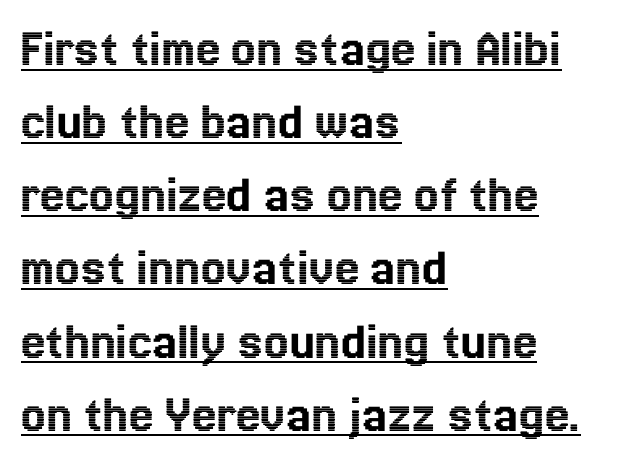
Unlike italic type, these characters show no tilt at all. How would I describe the line gaps? Plain and ordinary. In CSS terms this would be text-align: left. Proportional: the letters do not fall into vertical columns. Here the glyphs are tracked normally, forming tight word shapes.
